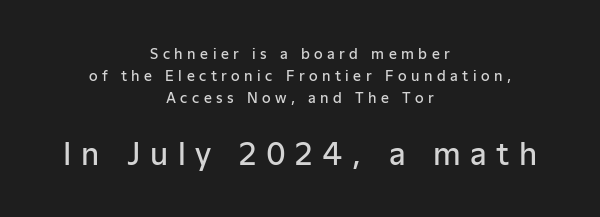
The image shows 30 px semibold sans-serif type, upright; set centered, normal line spacing (1.57x), unusually wide letter spacing (+0.32 em), not underlined; the second (bottom) block is 2.14x larger; low stroke contrast and a medium x-height.
